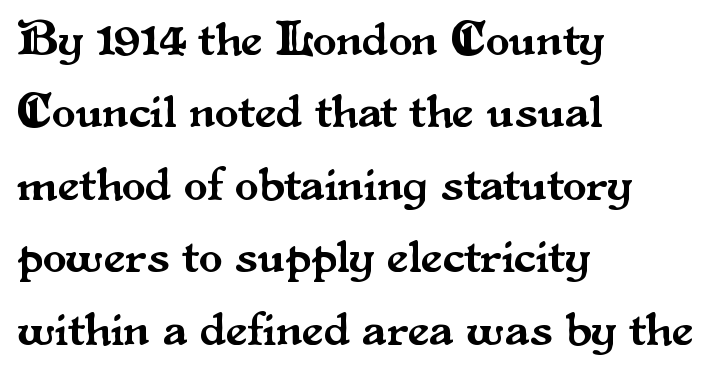
Notice how the passage keeps a crisp vertical edge on the left only. Nothing unusual about the tracking: characters are spaced as the font intends. The letters advance in unequal steps, a hallmark of proportional type. The strip under each line holds only bare page. The letters stand straight up with perfectly vertical stems. The font family rendered here belongs to the serif group.
